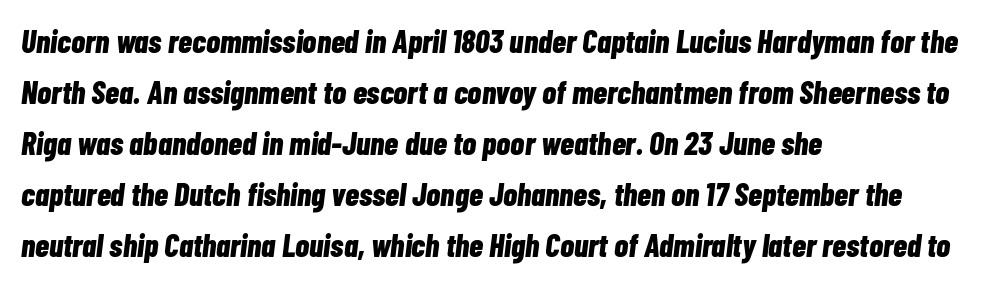
Q: Is the text bold? A: Yes.
Q: Is the text italic (slanted)? A: Yes, it leans right by about 7 degrees.
Q: Is the text underlined? A: No.
Q: How is the paragraph aligned? A: Left-aligned.
Q: Is the spacing between letters normal or unusually wide? A: Normal.
Q: Is the spacing between lines tight, normal or loose? A: Normal.
Q: Width (condensed, normal, or wide)? A: Condensed.
Q: Stroke contrast? A: Low.
Q: x-height? A: Medium.
Q: Monospaced? A: No.
